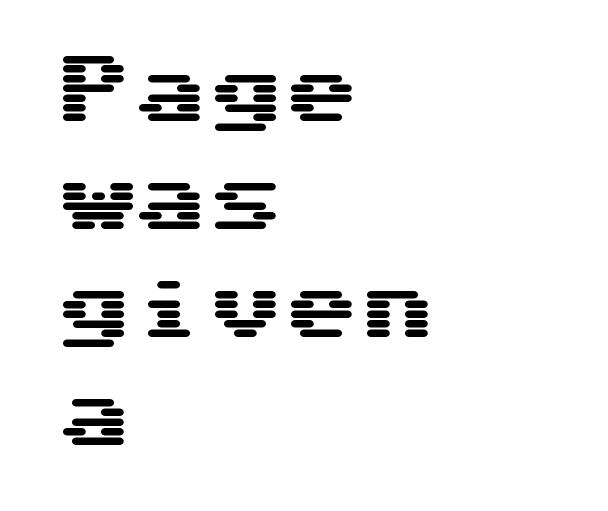
Q: Is the text italic (slanted)? A: No, it is upright.
Q: Is the typeface a serif or a sans-serif typeface? A: Sans-serif.
Q: Is the text underlined? A: No.
Q: How is the paragraph aligned? A: Left-aligned.
Q: Is the spacing between letters normal or unusually wide? A: Normal.
Q: Is the spacing between lines tight, normal or loose? A: Normal.
Q: Width (condensed, normal, or wide)? A: Wide.
Q: Stroke contrast? A: Medium.
Q: x-height? A: Medium.
